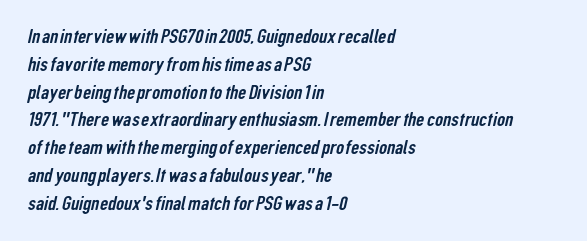
Each line starts at the same left margin while the right side varies. The foot of each line stays bare and open. Summary of vertical rhythm: regular, with standard interline spacing. The passage shown has conventional tracking throughout.
